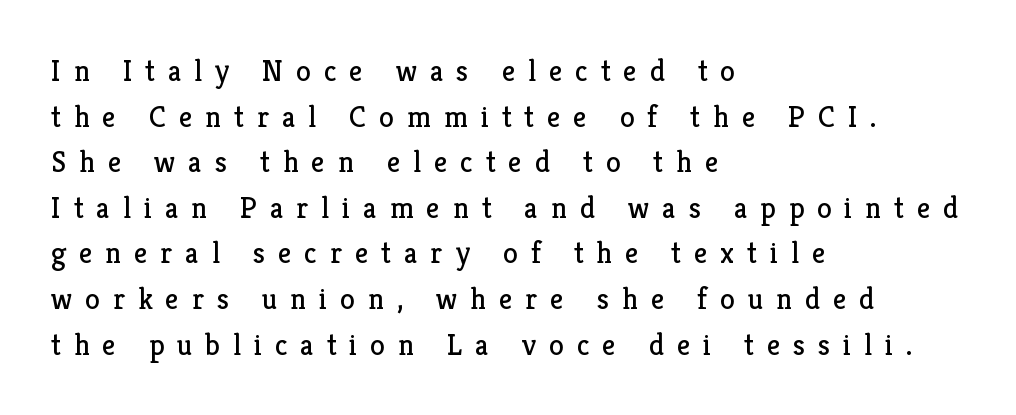
Q: Is the text bold? A: No.
Q: Is the text italic (slanted)? A: No, it is upright.
Q: Is the typeface a serif or a sans-serif typeface? A: Serif.
Q: Is the text underlined? A: No.
Q: How is the paragraph aligned? A: Left-aligned.
Q: Is the spacing between letters normal or unusually wide? A: Unusually wide.
Q: Is the spacing between lines tight, normal or loose? A: Normal.
Q: Width (condensed, normal, or wide)? A: Normal.
Q: Stroke contrast? A: Low.
Q: x-height? A: Medium.
Q: Monospaced? A: No.
